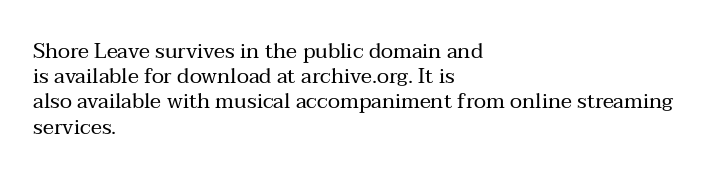
Q: Is the text bold? A: No.
Q: Is the text italic (slanted)? A: No, it is upright.
Q: Is the text underlined? A: No.
Q: How is the paragraph aligned? A: Left-aligned.
Q: Is the spacing between letters normal or unusually wide? A: Normal.
